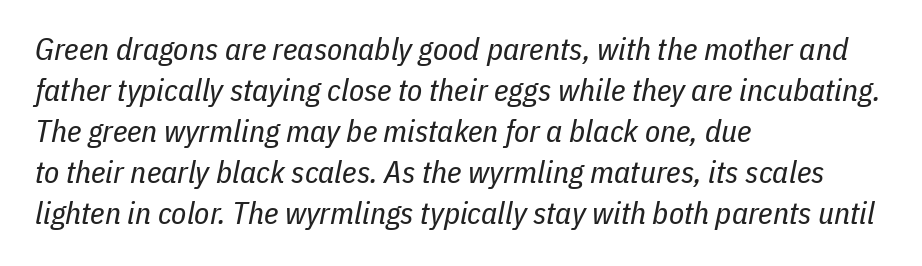
Q: Is the text bold? A: No.
Q: Is the text italic (slanted)? A: Yes, it leans right by about 11 degrees.
Q: Is the text underlined? A: No.
Q: How is the paragraph aligned? A: Left-aligned.
Q: Is the spacing between letters normal or unusually wide? A: Normal.
Q: Is the spacing between lines tight, normal or loose? A: Normal.
Q: Width (condensed, normal, or wide)? A: Condensed.
Q: Stroke contrast? A: Low.
Q: x-height? A: Medium.
Q: Monospaced? A: No.
